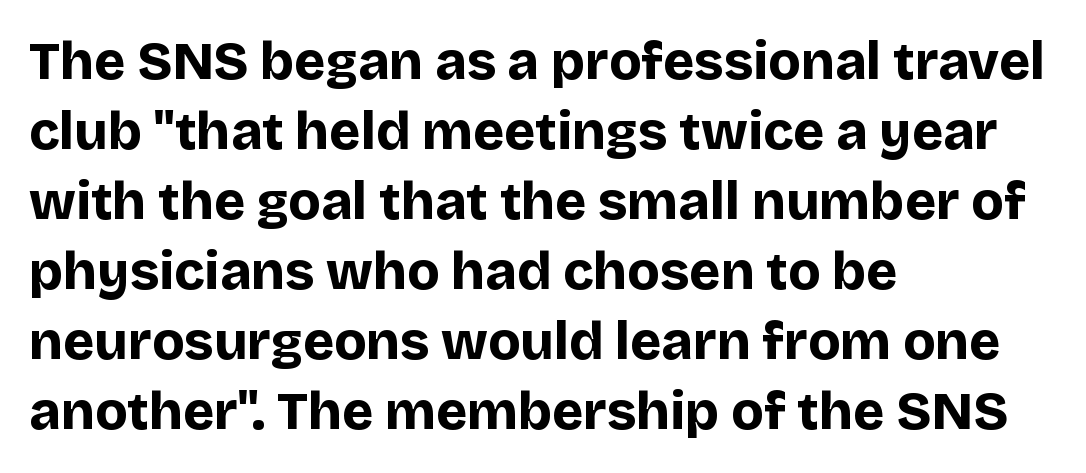
{"serif": "no", "italic": "no", "bold": "yes", "weight": "bold", "width": "normal", "stroke_contrast": "low", "x_height": "large", "monospaced": "no", "underline": "no", "align": "left", "line_spacing": "normal", "line_spacing_ratio": 1.32, "letter_spacing": "normal", "letter_spacing_em": 0.0, "glyph_px": 53}
